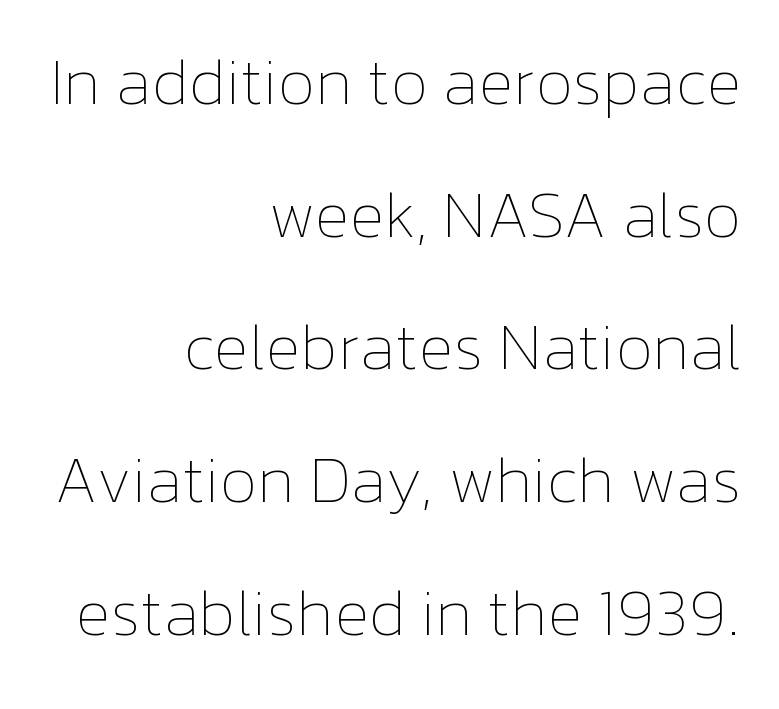
{"italic": "no", "bold": "no", "weight": "thin", "width": "normal", "stroke_contrast": "low", "x_height": "medium", "monospaced": "no", "underline": "no", "align": "right", "line_spacing": "loose", "line_spacing_ratio": 2.01, "letter_spacing": "normal", "letter_spacing_em": 0.0, "glyph_px": 66}
